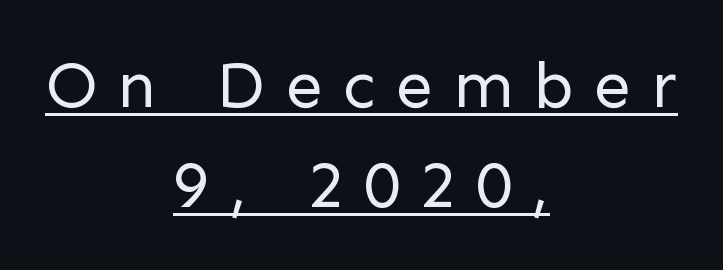
{"serif": "no", "italic": "no", "bold": "no", "weight": "regular", "width": "normal", "stroke_contrast": "low", "x_height": "medium", "monospaced": "no", "underline": "yes", "align": "center", "line_spacing": "normal", "line_spacing_ratio": 1.51, "letter_spacing": "wide", "letter_spacing_em": 0.31, "glyph_px": 66}
